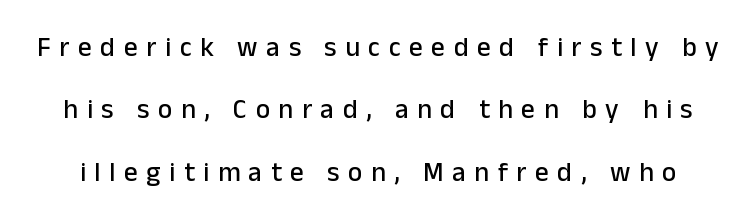
Letters rest on an invisible, unmarked baseline. Students, observe: this is what heavily led, spacious text looks like. A roman cut, with each character standing at attention. Honestly, the letter spacing is so wide it's the main thing you notice.
